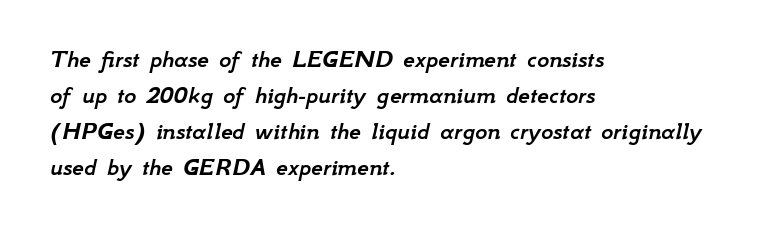
Is there much room between lines? A standard amount, neither cramped nor airy. The lettering tilts uniformly, giving the passage an italic look. Where is the straight margin? On the left. Each row of text sits above clean, open space. How are the letters spaced? Ordinarily, with no added tracking.
